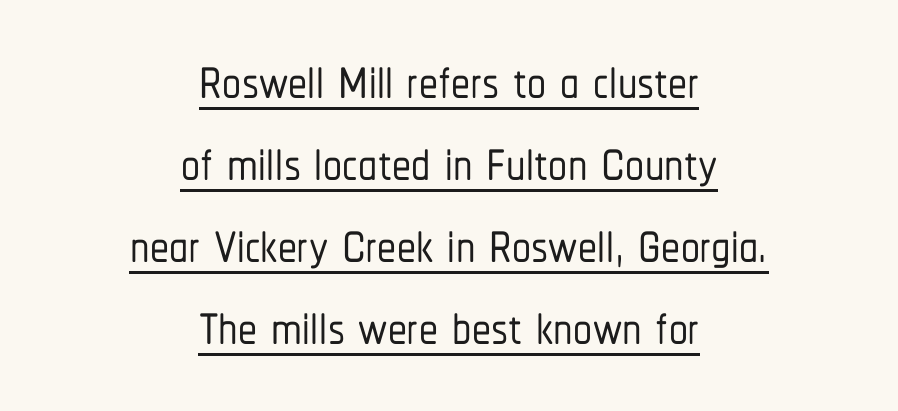
{"serif": "no", "italic": "no", "width": "condensed", "stroke_contrast": "low", "x_height": "medium", "monospaced": "no", "underline": "yes", "align": "center", "line_spacing": "tight", "line_spacing_ratio": 1.08, "letter_spacing": "normal", "letter_spacing_em": 0.0, "glyph_px": 76}
